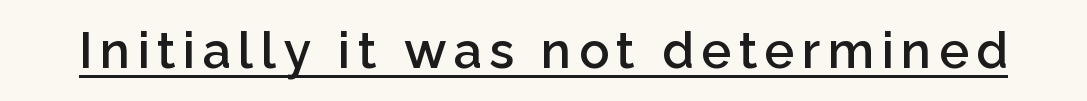
The image shows 50 px semibold sans-serif type, upright; set underlined; low stroke contrast and a medium x-height.
